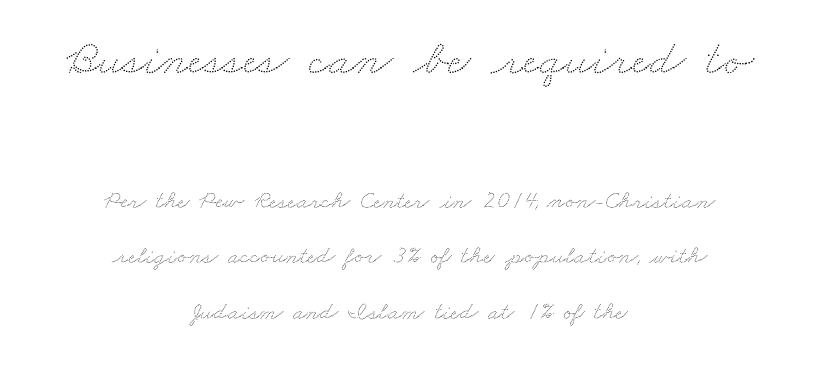
The image shows 50 px wide type; set centered, loose line spacing (2.22x), normal letter spacing, not underlined; the first (top) block is 2.0x larger; low stroke contrast and a small x-height.
